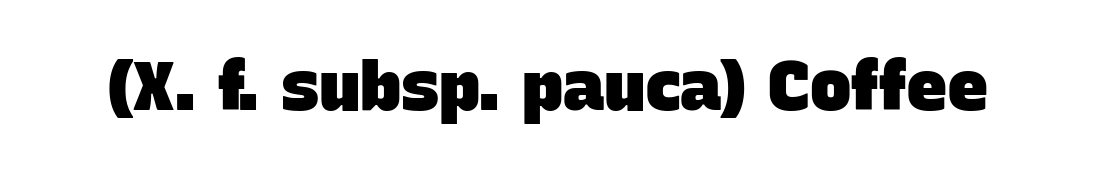
Q: Is the text bold? A: Yes.
Q: Is the typeface a serif or a sans-serif typeface? A: Sans-serif.
Q: Is the text underlined? A: No.
Q: Is the spacing between letters normal or unusually wide? A: Normal.
Q: Width (condensed, normal, or wide)? A: Normal.
Q: Stroke contrast? A: Low.
Q: x-height? A: Large.
Q: Monospaced? A: No.
